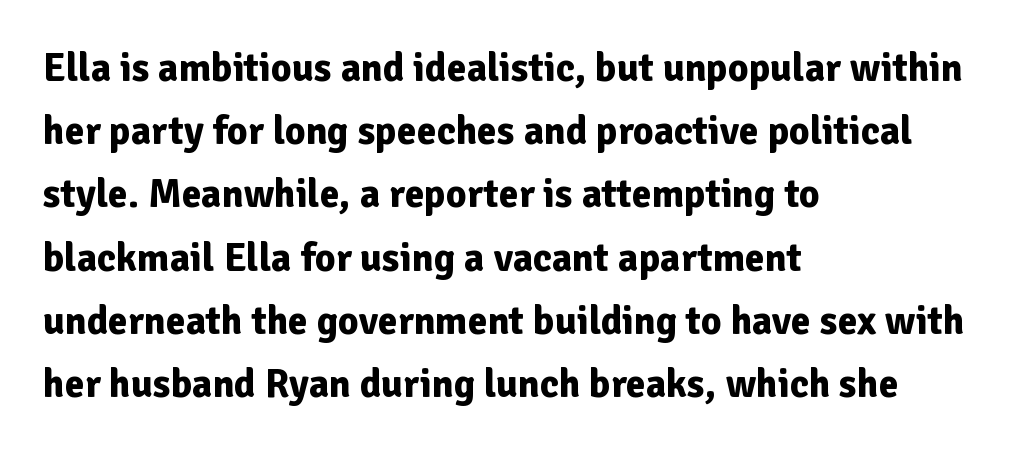
The image shows 40 px bold sans-serif type, upright; set left-aligned, normal line spacing (1.58x), normal letter spacing, not underlined; low stroke contrast and a medium x-height.
